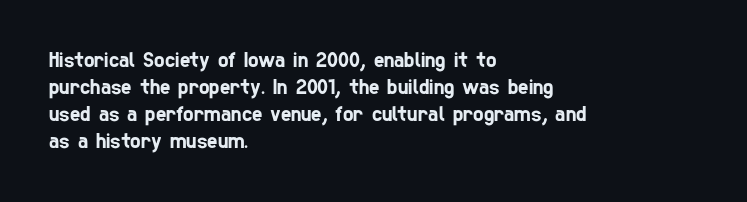
The image shows 22 px text type; set left-aligned, line spacing 1.22x, normal letter spacing, not underlined.
